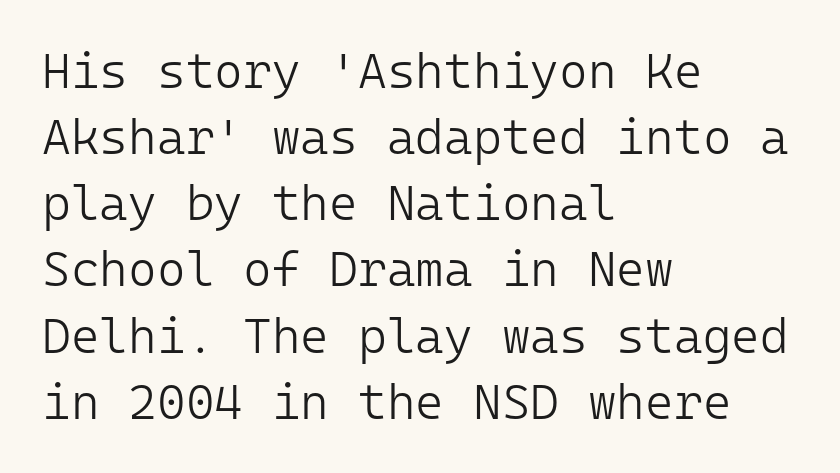
The image shows 49 px light sans-serif type, upright, monospaced; set left-aligned, normal line spacing (1.35x), normal letter spacing, not underlined; low stroke contrast and a medium x-height.
